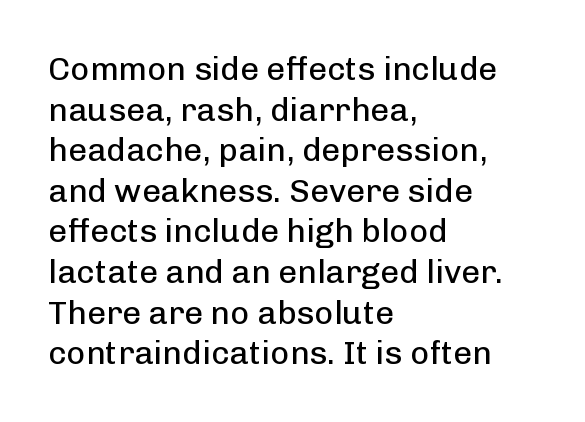
Q: Is the text bold? A: No.
Q: Is the text italic (slanted)? A: No, it is upright.
Q: Is the typeface a serif or a sans-serif typeface? A: Sans-serif.
Q: Is the text underlined? A: No.
Q: How is the paragraph aligned? A: Left-aligned.
Q: Is the spacing between letters normal or unusually wide? A: Normal.
Q: Width (condensed, normal, or wide)? A: Normal.
Q: Stroke contrast? A: Low.
Q: x-height? A: Medium.
Q: Monospaced? A: No.
